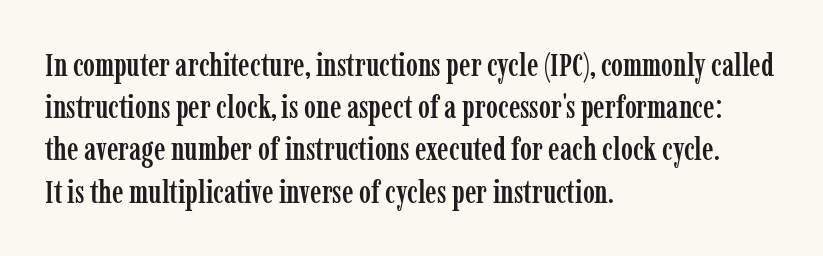
Q: Is the text italic (slanted)? A: No, it is upright.
Q: Is the typeface a serif or a sans-serif typeface? A: Serif.
Q: Is the text underlined? A: No.
Q: How is the paragraph aligned? A: Left-aligned.
Q: Is the spacing between letters normal or unusually wide? A: Normal.
Q: Is the spacing between lines tight, normal or loose? A: Normal.
Q: Width (condensed, normal, or wide)? A: Condensed.
Q: Stroke contrast? A: Low.
Q: x-height? A: Medium.
Q: Monospaced? A: No.
